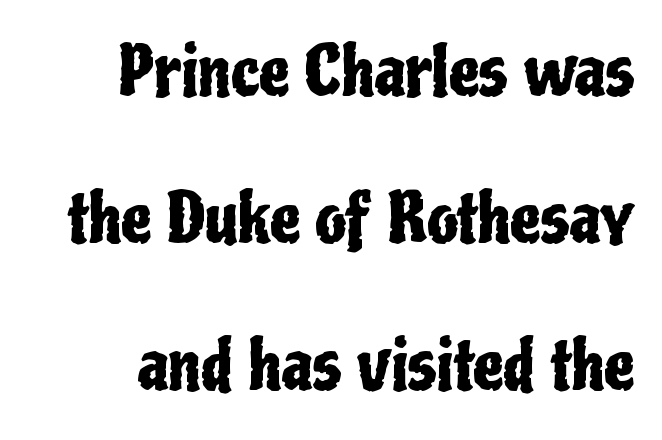
The image shows 68 px condensed sans-serif type, upright; set loose line spacing (2.16x), normal letter spacing, not underlined; low stroke contrast and a medium x-height.
